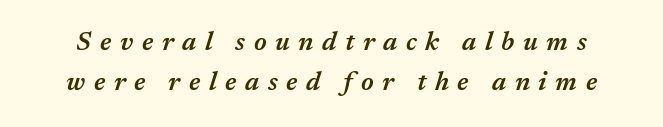
Q: Is the text bold? A: Semi-bold.
Q: Is the text italic (slanted)? A: Yes, it leans right by about 17 degrees.
Q: Is the text underlined? A: No.
Q: Is the spacing between letters normal or unusually wide? A: Unusually wide.
Q: Is the spacing between lines tight, normal or loose? A: Normal.
